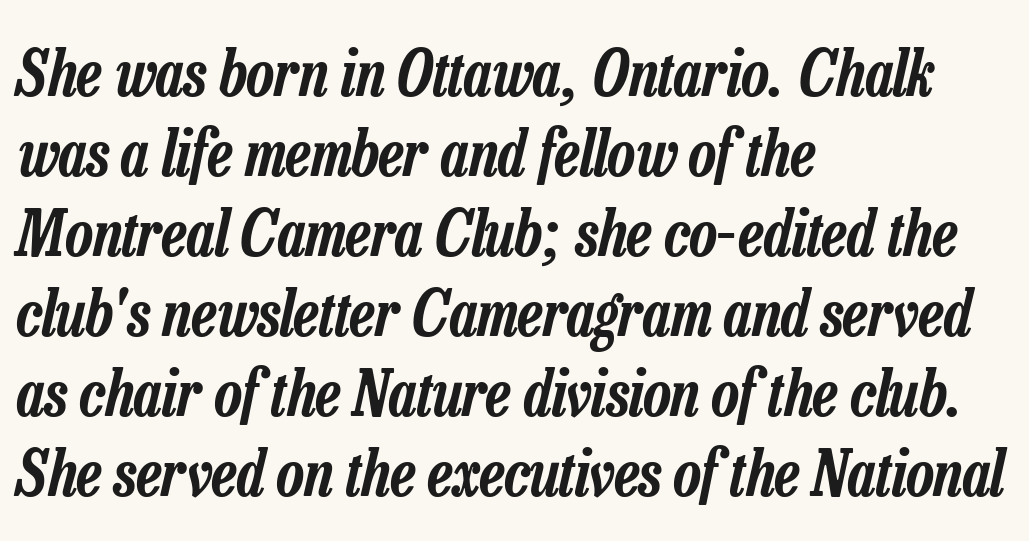
{"italic": "yes", "lean": "right", "slant_degrees": 13, "width": "condensed", "stroke_contrast": "low", "x_height": "medium", "monospaced": "no", "underline": "no", "align": "left", "line_spacing": "normal", "line_spacing_ratio": 1.27, "letter_spacing": "normal", "letter_spacing_em": 0.0, "glyph_px": 63}
